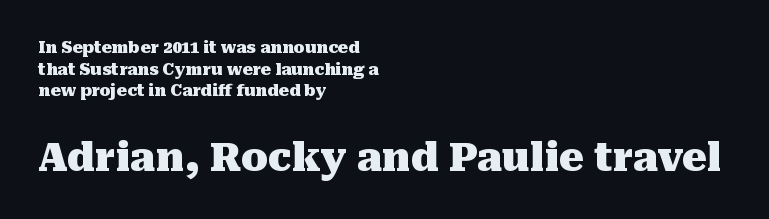
Q: Is the text bold? A: Yes.
Q: Is the text italic (slanted)? A: No, it is upright.
Q: Is the typeface a serif or a sans-serif typeface? A: Serif.
Q: Is the text underlined? A: No.
Q: How is the paragraph aligned? A: Left-aligned.
Q: Is the spacing between letters normal or unusually wide? A: Normal.
Q: Is the spacing between lines tight, normal or loose? A: Normal.
Q: Which block of text is set in a larger size, the first (top) or the second (bottom)? A: The second (bottom) one.
Q: Width (condensed, normal, or wide)? A: Normal.
Q: Stroke contrast? A: Medium.
Q: x-height? A: Medium.
Q: Monospaced? A: No.
